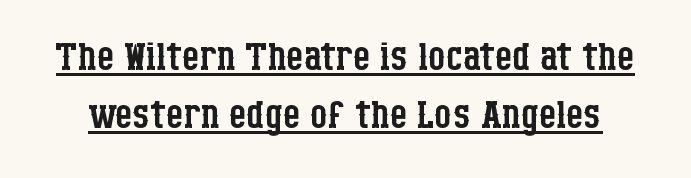
{"serif": "yes", "italic": "no", "bold": "no", "weight": "regular", "width": "condensed", "stroke_contrast": "low", "x_height": "large", "monospaced": "no", "underline": "yes", "line_spacing": "tight", "line_spacing_ratio": 1.06, "letter_spacing": "normal", "letter_spacing_em": 0.0, "glyph_px": 55}
